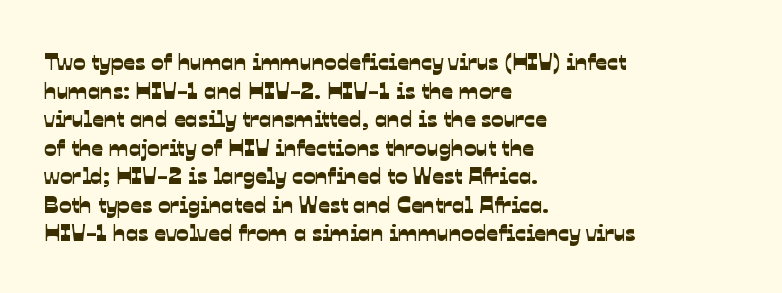
Q: Is the text underlined? A: No.
Q: How is the paragraph aligned? A: Left-aligned.
Q: Is the spacing between letters normal or unusually wide? A: Normal.
